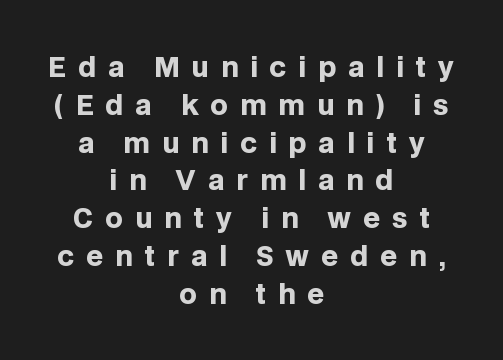
The image shows 27 px bold type, upright; set centered, normal line spacing (1.4x), unusually wide letter spacing (+0.44 em), not underlined.
